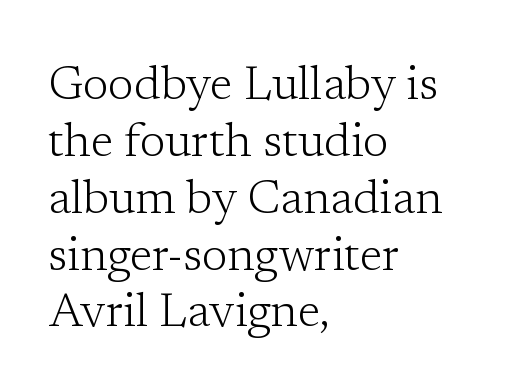
{"serif": "yes", "italic": "no", "bold": "no", "weight": "light", "width": "normal", "stroke_contrast": "low", "x_height": "medium", "monospaced": "no", "underline": "no", "align": "left", "line_spacing_ratio": 1.21, "letter_spacing": "normal", "letter_spacing_em": 0.0, "glyph_px": 47}
